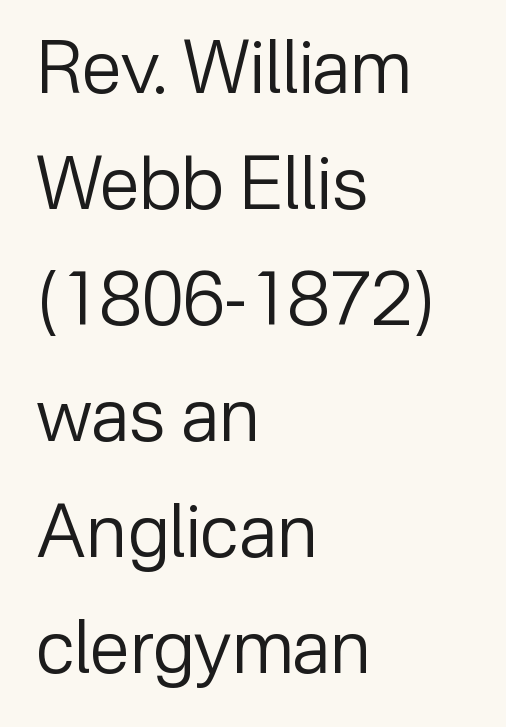
{"serif": "no", "italic": "no", "bold": "no", "weight": "regular", "width": "normal", "stroke_contrast": "low", "x_height": "medium", "monospaced": "no", "underline": "no", "align": "left", "line_spacing": "normal", "line_spacing_ratio": 1.59, "letter_spacing": "normal", "letter_spacing_em": 0.0, "glyph_px": 73}
